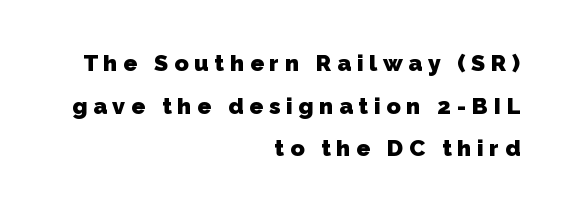
The image shows 23 px bold type; set right-aligned, line spacing 1.85x, unusually wide letter spacing (+0.25 em), not underlined.
